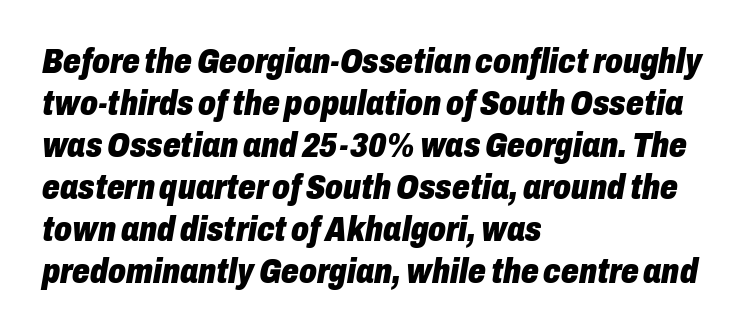
This sample has the flowing, uneven cadence of proportional lettering. The sample has been set heavy, in full bold. Quick note: underline off. Line starts are locked; line ends wander.
